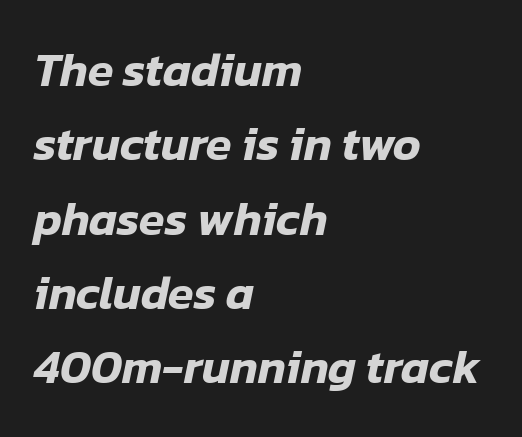
{"italic": "yes", "lean": "right", "slant_degrees": 12, "width": "normal", "stroke_contrast": "low", "x_height": "medium", "monospaced": "no", "underline": "no", "align": "left", "line_spacing": "normal", "line_spacing_ratio": 1.58, "letter_spacing": "normal", "letter_spacing_em": 0.0, "glyph_px": 47}
